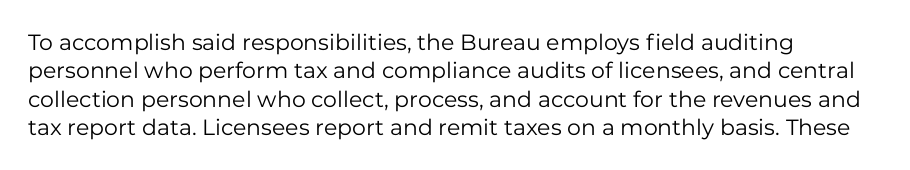
{"italic": "no", "bold": "no", "underline": "no", "align": "left", "line_spacing": "normal", "line_spacing_ratio": 1.29, "letter_spacing": "normal", "letter_spacing_em": 0.0, "glyph_px": 22}
